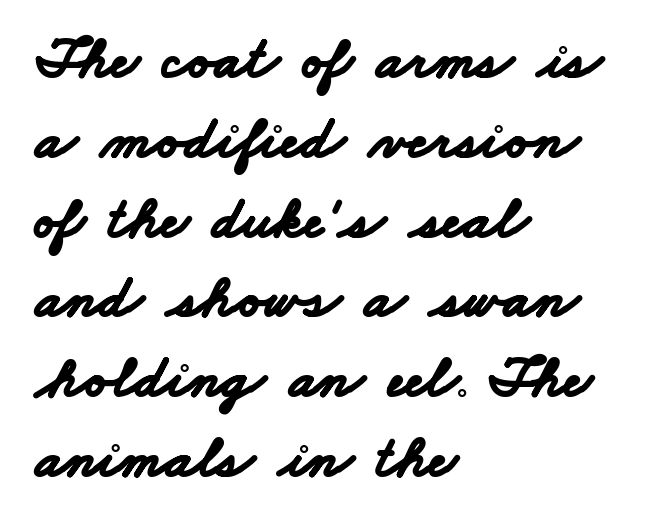
Note the varied advance widths — an 'i' is clearly narrower than an 'm'. The paragraph has a hard left edge and a soft right edge. Stroke thickness is high; the sample reads as a true bold. The line texture is even and compact thanks to regular tracking.
